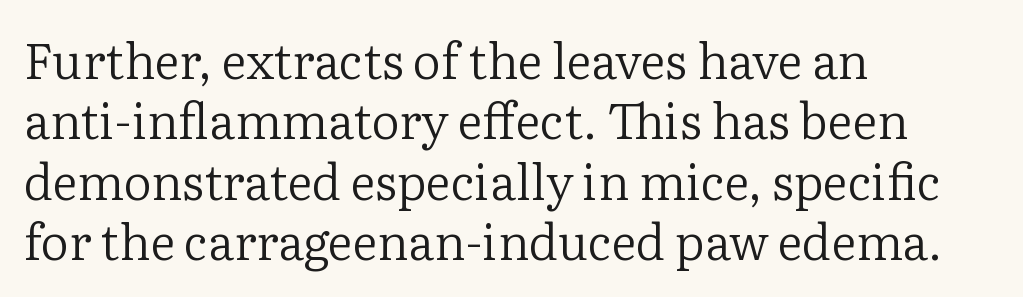
{"serif": "yes", "italic": "no", "bold": "no", "weight": "regular", "width": "normal", "stroke_contrast": "low", "x_height": "medium", "monospaced": "no", "underline": "no", "align": "left", "line_spacing_ratio": 1.23, "letter_spacing": "normal", "letter_spacing_em": 0.0, "glyph_px": 49}
